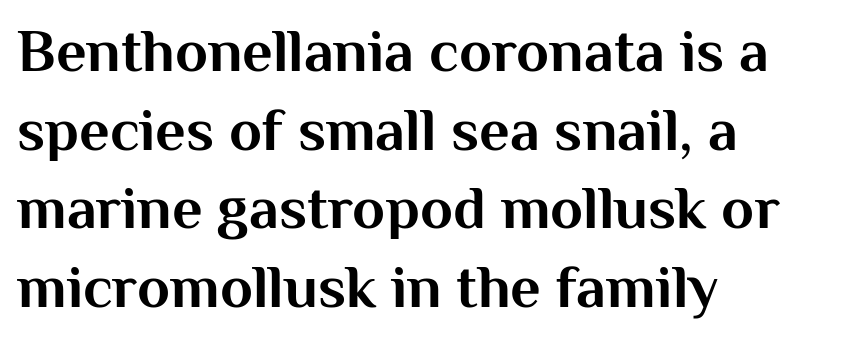
The letters are bold, with thick, heavy strokes. Nobody drew a line under any word here. It's the straight-up-and-down kind of type. Spacing between characters is what you'd get straight out of the box. The face used here is proportionally spaced, like ordinary book or web type. Reading down the column, the eye jumps a familiar distance to each next line.
